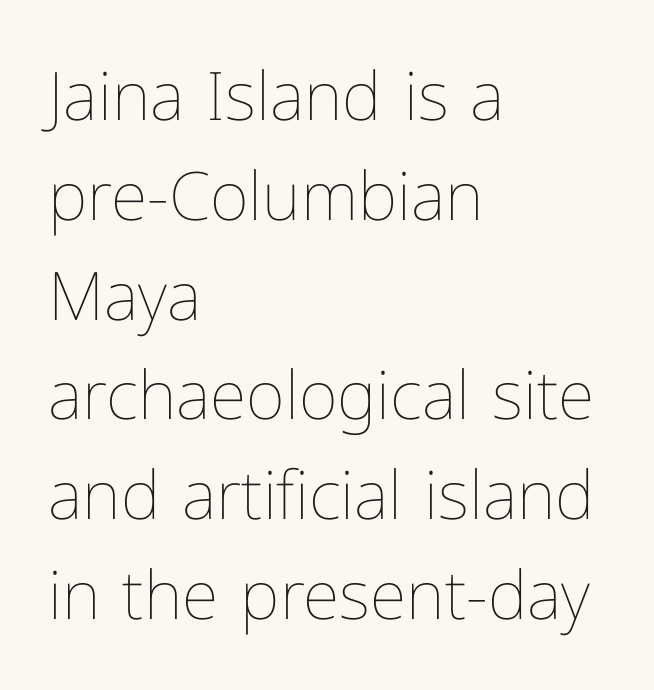
{"italic": "no", "bold": "no", "weight": "thin", "width": "normal", "stroke_contrast": "low", "x_height": "medium", "monospaced": "no", "underline": "no", "align": "left", "line_spacing": "normal", "line_spacing_ratio": 1.49, "letter_spacing": "normal", "letter_spacing_em": 0.0, "glyph_px": 67}
